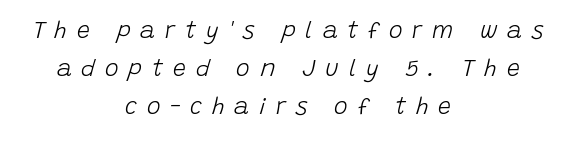
The typeface has the unassuming heft of standard copy or less. There's an unmistakable incline to the writing here. The letterforms stand isolated, each surrounded by extra space. These lines sit exactly where default settings would place them. Each row of text sits above clean, open space.
